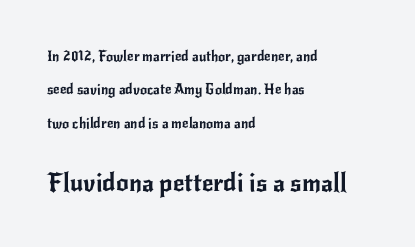
{"italic": "no", "underline": "no", "align": "left", "line_spacing": "loose", "line_spacing_ratio": 2.39, "letter_spacing": "normal", "letter_spacing_em": 0.0, "larger_block": "second", "size_ratio": 1.79, "glyph_px": 25}
